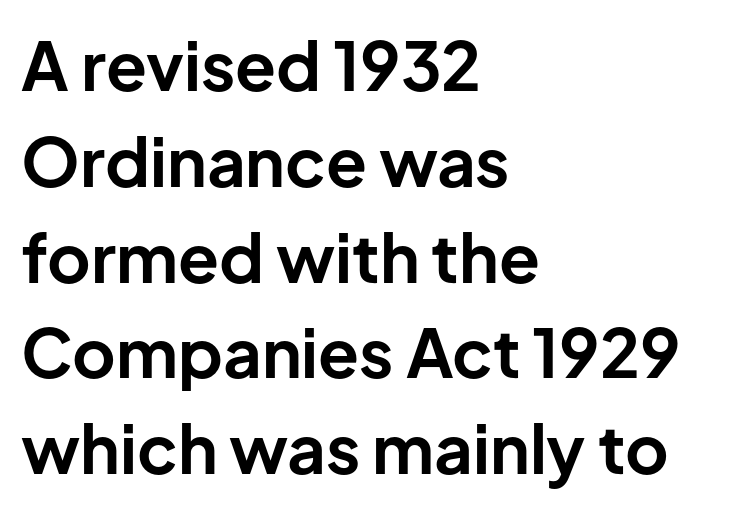
The image shows 67 px bold sans-serif type, upright; set left-aligned, normal line spacing (1.43x), normal letter spacing, not underlined; low stroke contrast and a medium x-height.
